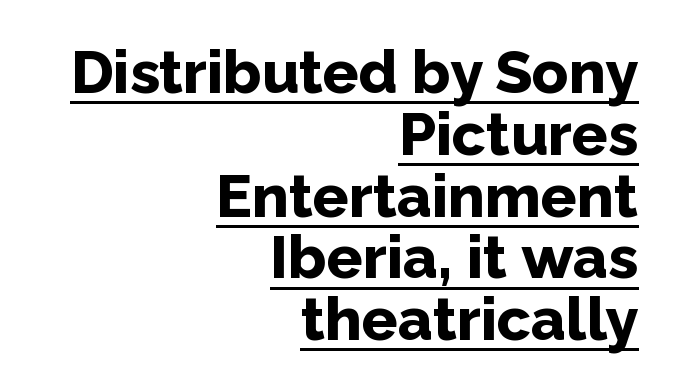
{"serif": "no", "italic": "no", "bold": "yes", "weight": "bold", "width": "normal", "stroke_contrast": "low", "x_height": "medium", "monospaced": "no", "underline": "yes", "align": "right", "line_spacing": "tight", "line_spacing_ratio": 1.03, "letter_spacing": "normal", "letter_spacing_em": 0.0, "glyph_px": 60}
